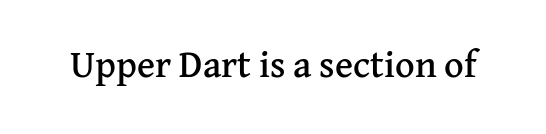
The image shows 38 px serif type, upright; set normal letter spacing, not underlined; medium stroke contrast and a medium x-height.
